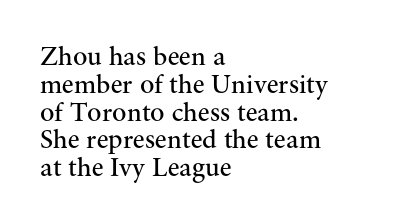
Q: Is the text bold? A: No.
Q: Is the text italic (slanted)? A: No, it is upright.
Q: Is the text underlined? A: No.
Q: How is the paragraph aligned? A: Left-aligned.
Q: Is the spacing between letters normal or unusually wide? A: Normal.
Q: Is the spacing between lines tight, normal or loose? A: Tight.
